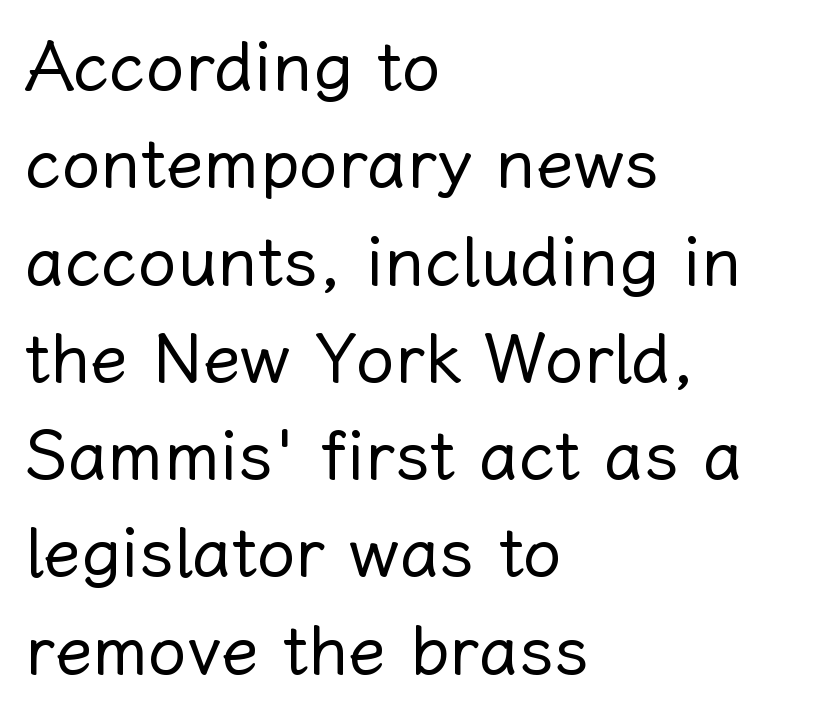
{"italic": "no", "bold": "no", "weight": "regular", "width": "normal", "stroke_contrast": "low", "x_height": "medium", "monospaced": "no", "underline": "no", "align": "left", "line_spacing": "normal", "line_spacing_ratio": 1.41, "letter_spacing": "normal", "letter_spacing_em": 0.0, "glyph_px": 69}
